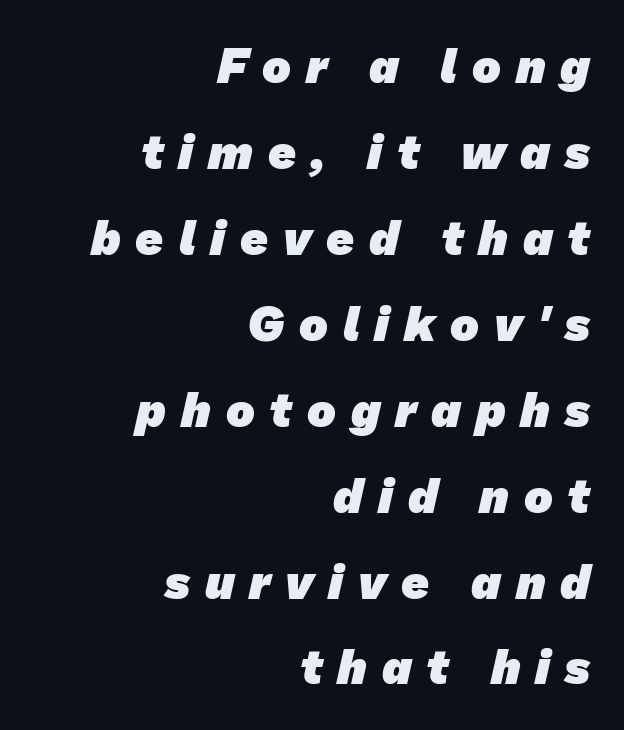
Display-style spreading of the glyphs; the letterfit is very open. Glance below the letters and you will spot only blank space. Does the copy run flush right? Yes — the right margin is perfectly even. Is this a fixed-width face? No — the glyphs have proportional, varying widths.
